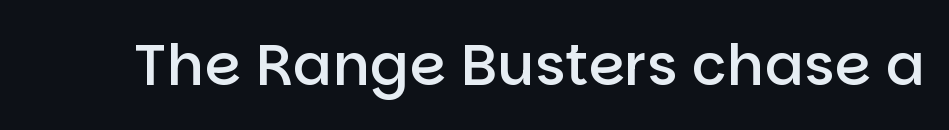
{"serif": "no", "italic": "no", "bold": "semi", "weight": "semibold", "width": "normal", "stroke_contrast": "low", "x_height": "large", "monospaced": "no", "underline": "no", "letter_spacing": "normal", "letter_spacing_em": 0.0, "glyph_px": 58}
